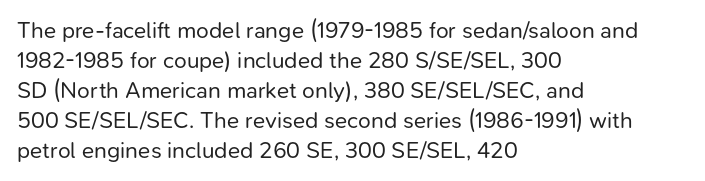
The image shows 23 px text type, upright; set left-aligned, normal line spacing (1.3x), normal letter spacing, not underlined.
